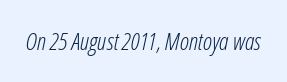
{"italic": "yes", "lean": "right", "slant_degrees": 12, "bold": "no", "underline": "no", "letter_spacing": "normal", "letter_spacing_em": 0.0, "glyph_px": 24}
